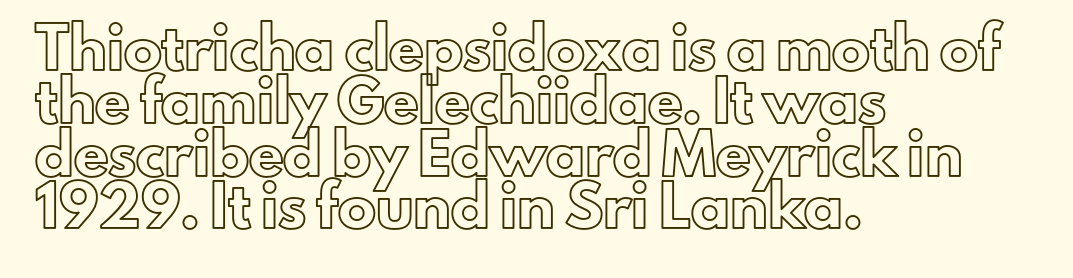
Which margin do the lines hug? The left one — the right edge is uneven. Leading matches the norm, producing a regular column. The type sits square on the baseline with zero lean. A typesetter would call this proportional, since set widths differ per character.
